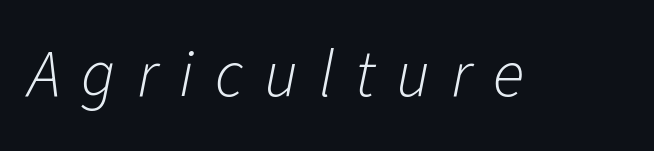
The image shows 66 px light type, italic (leaning right); set unusually wide letter spacing (+0.32 em), not underlined; low stroke contrast and a medium x-height.
